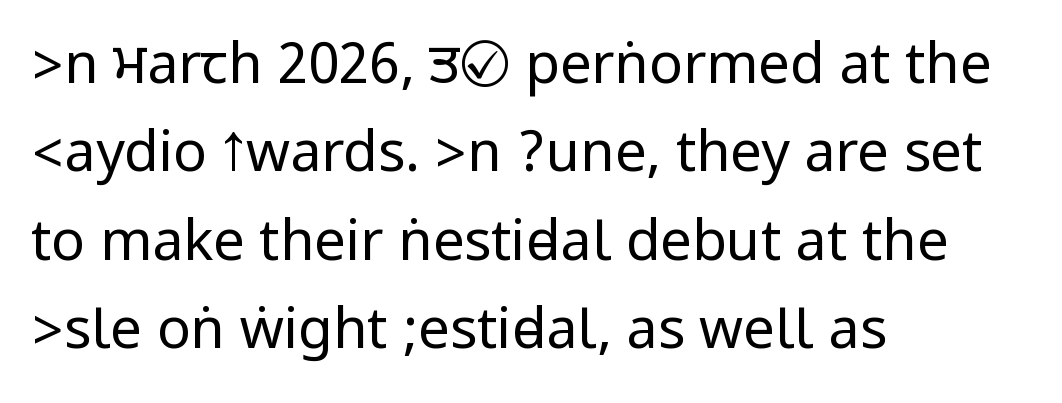
Q: Is the text bold? A: No.
Q: Is the text italic (slanted)? A: No, it is upright.
Q: Is the typeface a serif or a sans-serif typeface? A: Sans-serif.
Q: Is the text underlined? A: No.
Q: How is the paragraph aligned? A: Left-aligned.
Q: Is the spacing between letters normal or unusually wide? A: Normal.
Q: Is the spacing between lines tight, normal or loose? A: Normal.
Q: Width (condensed, normal, or wide)? A: Condensed.
Q: Stroke contrast? A: Low.
